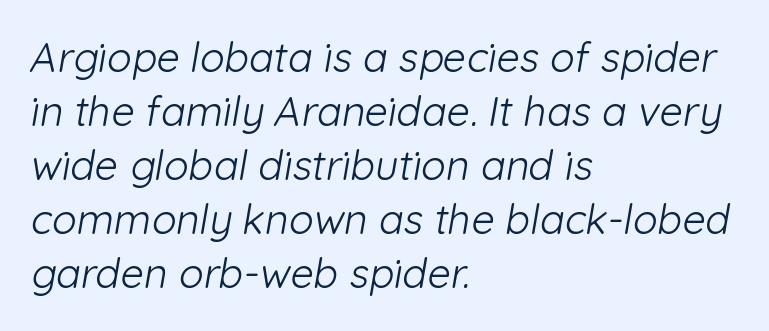
Anything drawn beneath the words? Only blank space. Nothing heavy about these letters — not bold at all. The tracking reads as untouched default to a designer's eye. Line starts are locked; line ends wander. Regular leading. The passage shown is typed in a proportional face where columns would drift.
